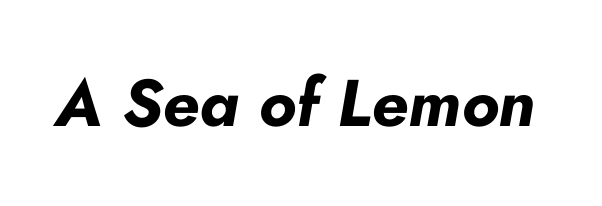
The glyphs are unaccompanied by any horizontal stroke below them. The passage shown is emphatically bold. Is this a fixed-width face? No — the glyphs have proportional, varying widths. The face used here is rendered with its standard letterfit. The lettering tilts uniformly, giving the passage an italic look.
